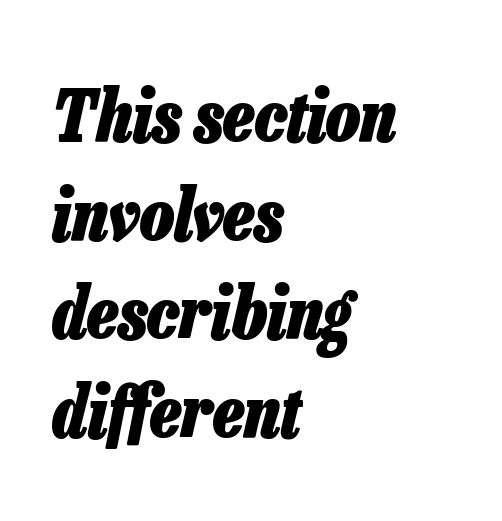
The passage shown is emphatically bold. The typography opts for an oblique posture over an upright one. Is this a fixed-width face? No — the glyphs have proportional, varying widths. The zone under the glyphs is completely vacant. Successive baselines arrive at the customary interval. Line beginnings align vertically; line endings do not.
